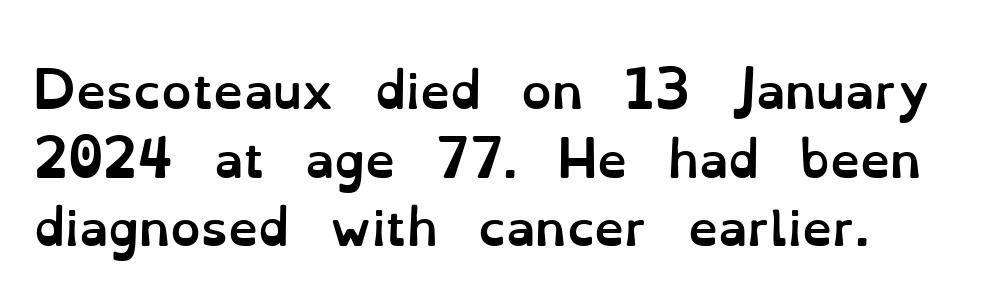
The image shows 48 px semibold type, upright; set left-aligned, normal line spacing (1.43x), normal letter spacing, not underlined; low stroke contrast and a small x-height.
